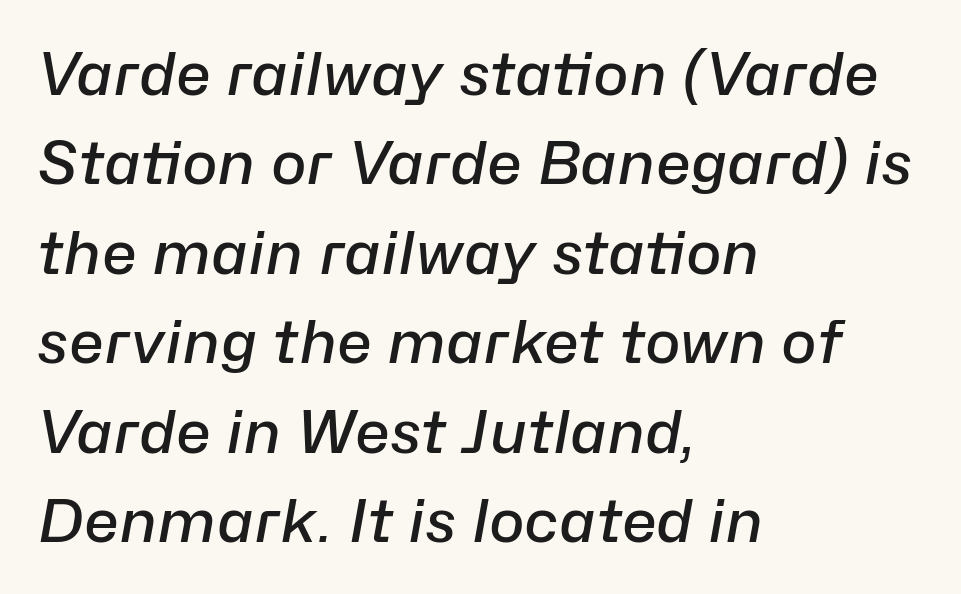
Q: Is the text bold? A: Semi-bold.
Q: Is the text italic (slanted)? A: Yes, it leans right by about 10 degrees.
Q: Is the text underlined? A: No.
Q: How is the paragraph aligned? A: Left-aligned.
Q: Is the spacing between letters normal or unusually wide? A: Normal.
Q: Is the spacing between lines tight, normal or loose? A: Normal.
Q: Width (condensed, normal, or wide)? A: Normal.
Q: Stroke contrast? A: Low.
Q: x-height? A: Medium.
Q: Monospaced? A: No.
